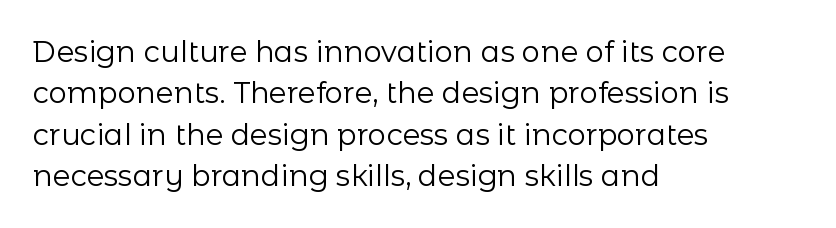
You can tell it's not italic because the verticals are truly vertical. The face used here is rendered with its standard letterfit. This rendering uses left alignment, leaving the right contour irregular. The space beneath each line is pristine and unruled.
